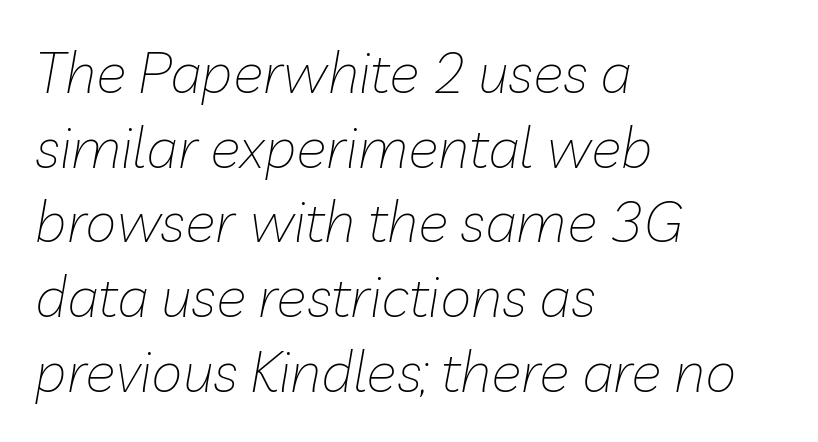
The gaps between neighbouring characters are ordinary and unremarkable. One-word summary of the alignment: left. Varying glyph widths throughout — classic text-font behaviour. Does the leading feel generous? No, just average. A clean baseline with only descenders dipping below it. Designer's note — italics engaged.
